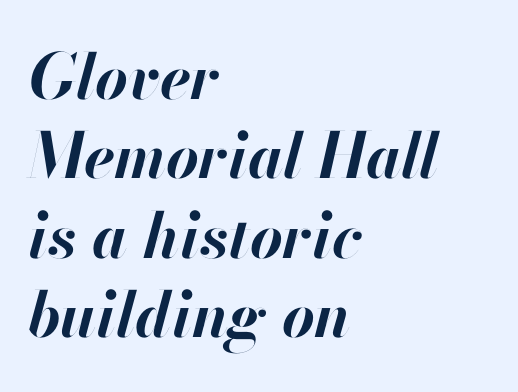
{"italic": "yes", "lean": "right", "slant_degrees": 13, "bold": "yes", "weight": "bold", "width": "normal", "stroke_contrast": "high", "x_height": "small", "monospaced": "no", "underline": "no", "align": "left", "line_spacing": "normal", "line_spacing_ratio": 1.26, "letter_spacing": "normal", "letter_spacing_em": 0.0, "glyph_px": 63}
